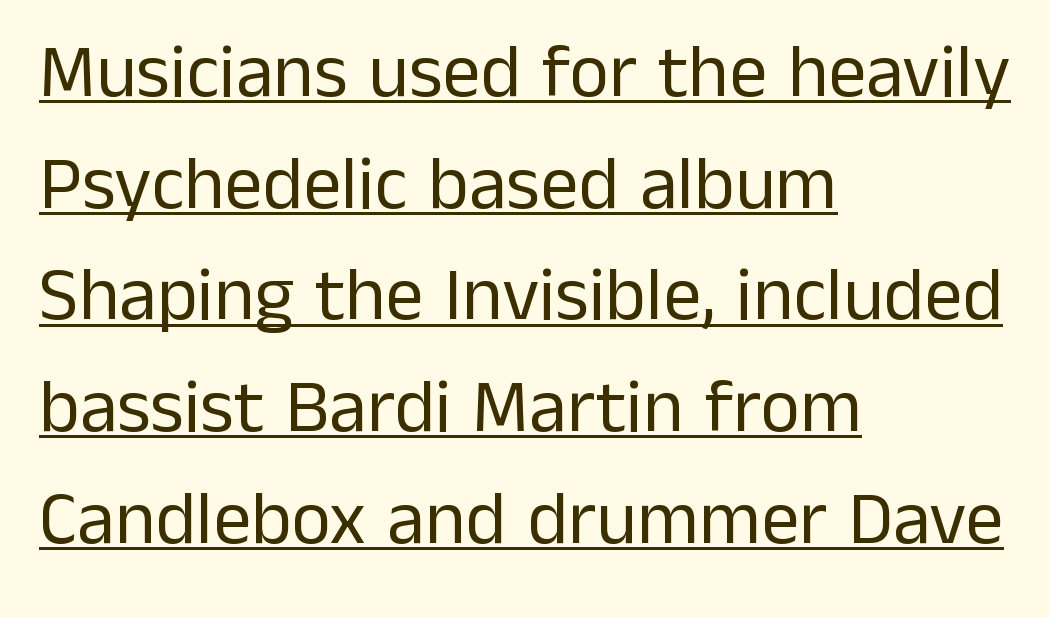
{"serif": "no", "italic": "no", "bold": "no", "weight": "regular", "width": "normal", "stroke_contrast": "low", "x_height": "medium", "monospaced": "no", "underline": "yes", "align": "left", "line_spacing": "normal", "line_spacing_ratio": 1.47, "letter_spacing": "normal", "letter_spacing_em": 0.0, "glyph_px": 76}
